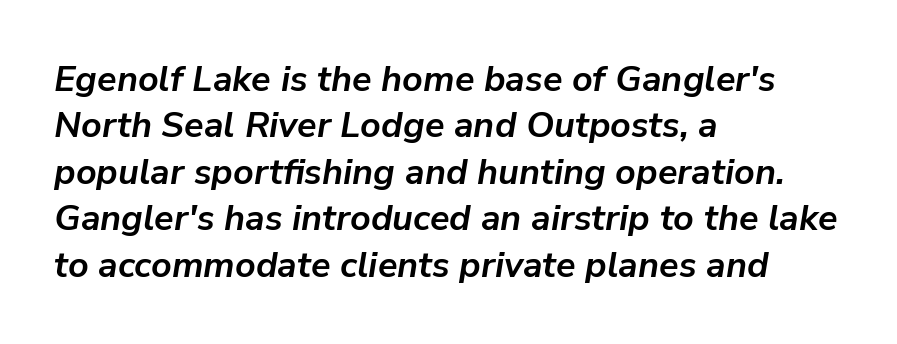
Notice how the stems are inclined rather than vertical — that's the hallmark of italics. The line texture is even and compact thanks to regular tracking. Think of a printed novel: that variable character pitch is what you see here. Pretty heavy lettering here — definitely bold. The foot of each line stays bare and open.
